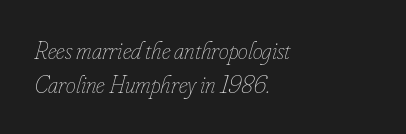
{"italic": "yes", "lean": "right", "slant_degrees": 16, "bold": "no", "underline": "no", "align": "left", "line_spacing": "normal", "line_spacing_ratio": 1.35, "letter_spacing": "normal", "letter_spacing_em": 0.0, "glyph_px": 25}
